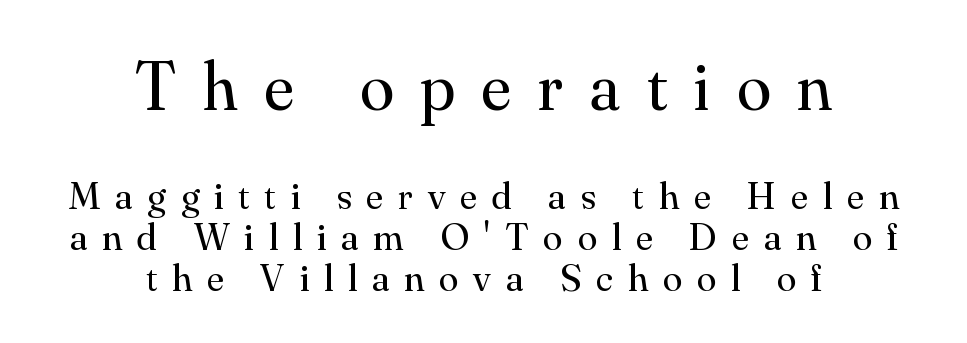
The image shows 69 px regular-weight serif type, upright; set centered, tight line spacing (1.05x), unusually wide letter spacing (+0.39 em), not underlined; the first (top) block is 1.77x larger; medium stroke contrast and a small x-height.
